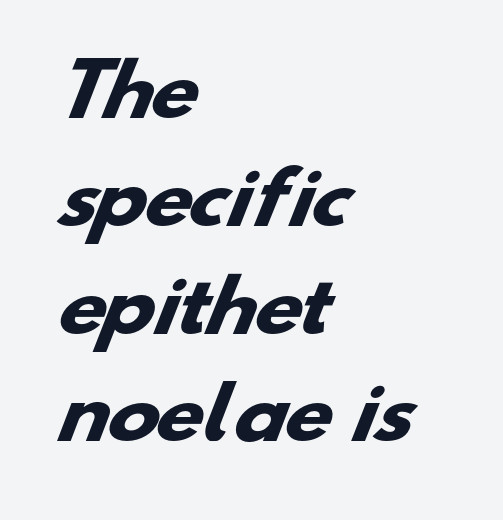
{"serif": "no", "bold": "yes", "weight": "heavy", "width": "wide", "stroke_contrast": "low", "x_height": "small", "monospaced": "no", "underline": "no", "align": "left", "line_spacing": "normal", "line_spacing_ratio": 1.54, "letter_spacing": "normal", "letter_spacing_em": 0.0, "glyph_px": 70}
